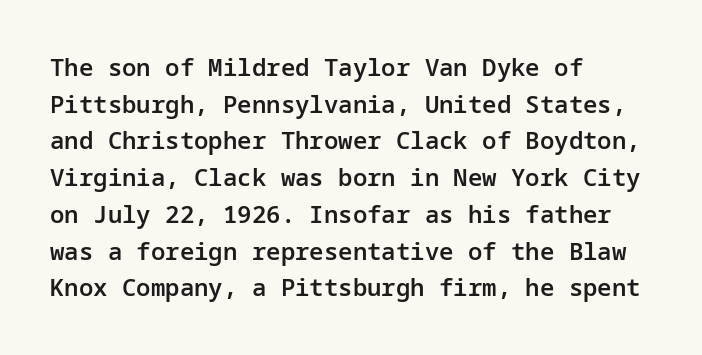
{"italic": "no", "bold": "semi", "underline": "no", "align": "left", "line_spacing": "normal", "line_spacing_ratio": 1.53, "letter_spacing": "normal", "letter_spacing_em": 0.0, "glyph_px": 24}
